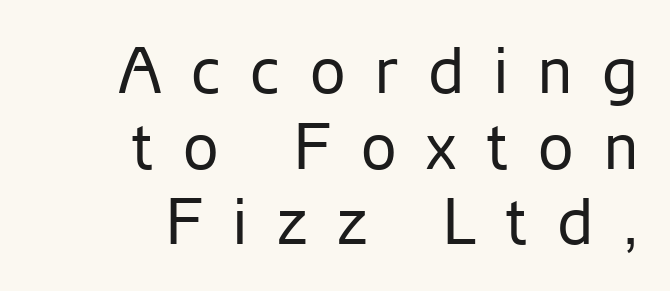
{"serif": "no", "italic": "no", "bold": "no", "weight": "regular", "width": "normal", "stroke_contrast": "low", "x_height": "medium", "monospaced": "no", "underline": "no", "align": "right", "line_spacing_ratio": 1.18, "letter_spacing": "wide", "letter_spacing_em": 0.47, "glyph_px": 64}
